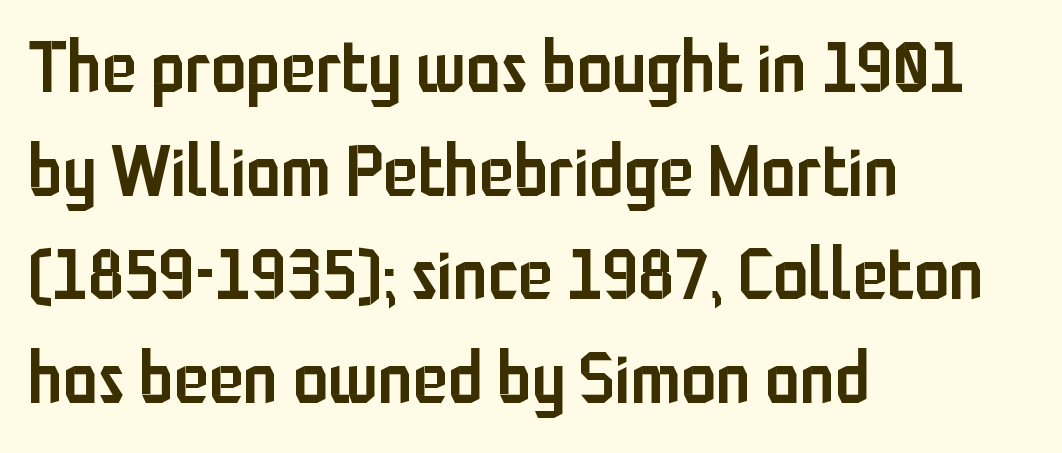
Is there much room between lines? A standard amount, neither cramped nor airy. The letters stand upright; this is a roman face. The strokes are fattened partway — semibold, not bold. Which margin do the lines hug? The left one — the right edge is uneven. Nope, no serifs anywhere on these letters. Underline: absent.
